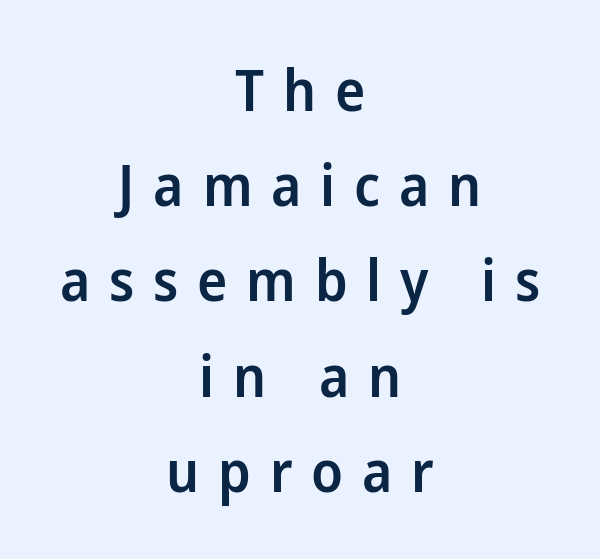
{"serif": "no", "italic": "no", "bold": "semi", "weight": "semibold", "width": "normal", "stroke_contrast": "low", "x_height": "medium", "monospaced": "no", "underline": "no", "align": "center", "line_spacing": "normal", "line_spacing_ratio": 1.67, "letter_spacing": "wide", "letter_spacing_em": 0.33, "glyph_px": 57}
